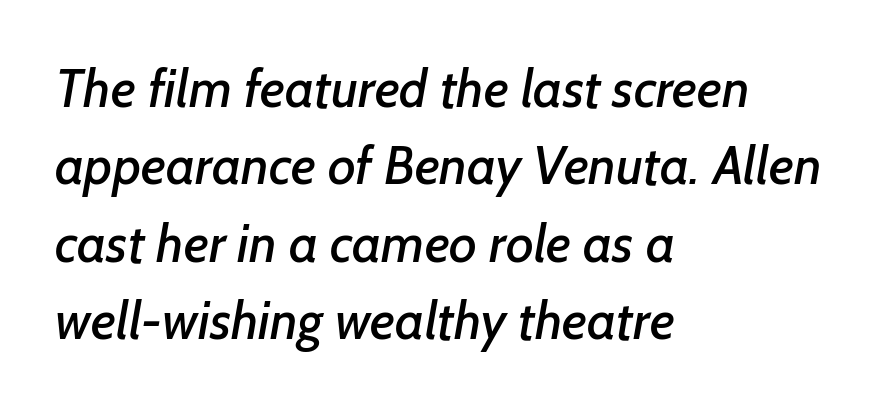
{"serif": "no", "width": "normal", "stroke_contrast": "low", "x_height": "medium", "monospaced": "no", "underline": "no", "align": "left", "line_spacing": "normal", "line_spacing_ratio": 1.46, "letter_spacing": "normal", "letter_spacing_em": 0.0, "glyph_px": 53}
